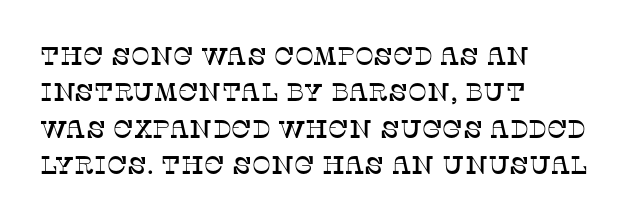
Plain, unruled lines of type. The type is set solid horizontally, with unmodified tracking. Tall strokes in this sample are plumb rather than angled. Regarding leading, the lines here are spaced in the standard way.
